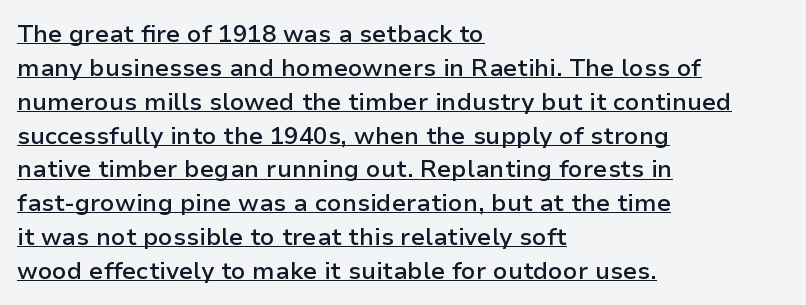
{"italic": "no", "bold": "semi", "underline": "yes", "align": "left", "line_spacing": "normal", "line_spacing_ratio": 1.41, "letter_spacing": "normal", "letter_spacing_em": 0.0, "glyph_px": 24}
